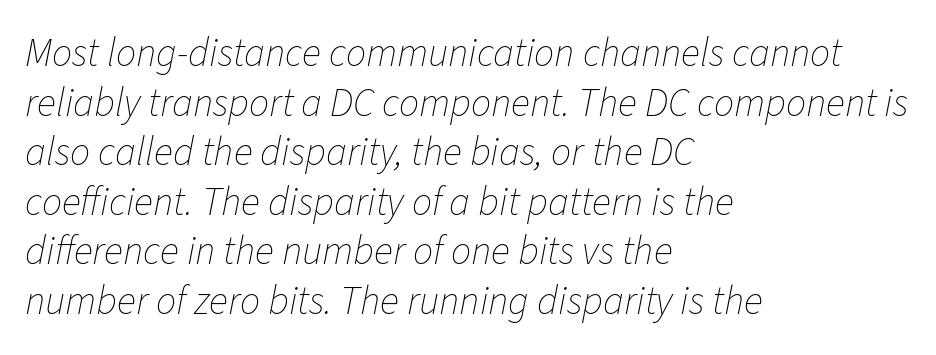
{"italic": "yes", "lean": "right", "slant_degrees": 11, "bold": "no", "weight": "thin", "width": "normal", "stroke_contrast": "low", "x_height": "medium", "monospaced": "no", "underline": "no", "align": "left", "line_spacing_ratio": 1.24, "letter_spacing": "normal", "letter_spacing_em": 0.0, "glyph_px": 40}
